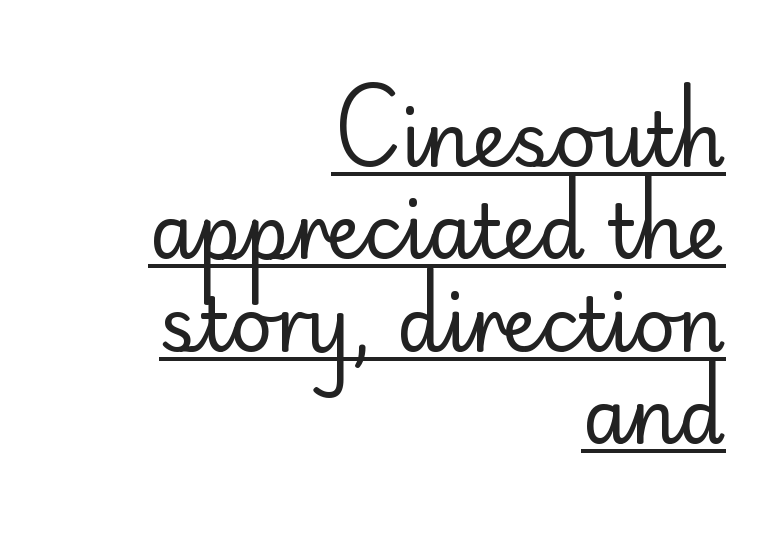
The image shows 74 px regular-weight sans-serif type, upright; set right-aligned, normal line spacing (1.25x), normal letter spacing, underlined; low stroke contrast and a small x-height.
